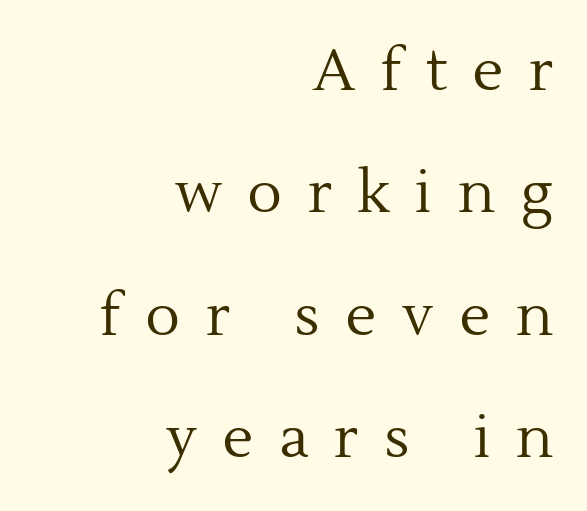
{"serif": "yes", "italic": "no", "bold": "no", "weight": "regular", "width": "normal", "x_height": "medium", "monospaced": "no", "underline": "no", "align": "right", "line_spacing": "loose", "line_spacing_ratio": 2.11, "letter_spacing": "wide", "letter_spacing_em": 0.44, "glyph_px": 58}
